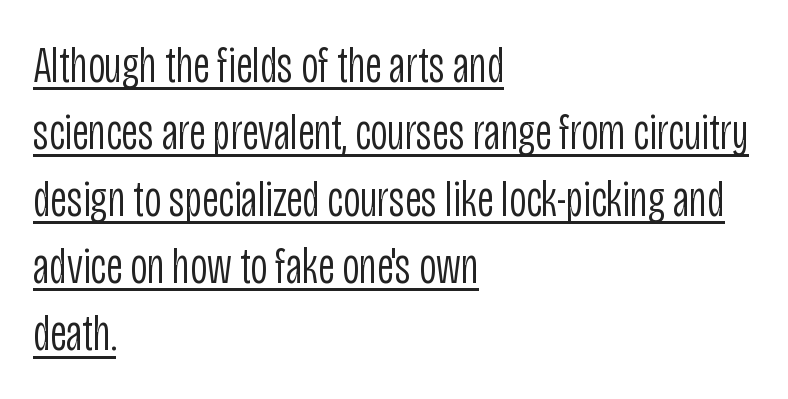
The image shows 52 px light, condensed sans-serif type, upright; set left-aligned, normal line spacing (1.29x), normal letter spacing, underlined; low stroke contrast and a large x-height.
